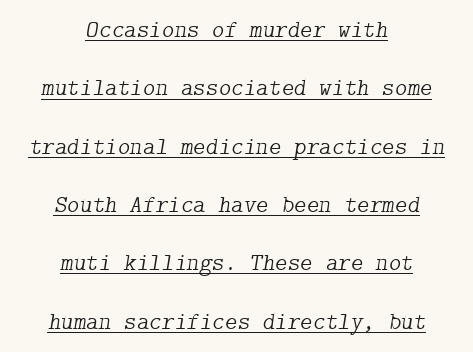
The image shows 24 px text type, italic (leaning right); set centered, loose line spacing (2.43x), normal letter spacing, underlined.
